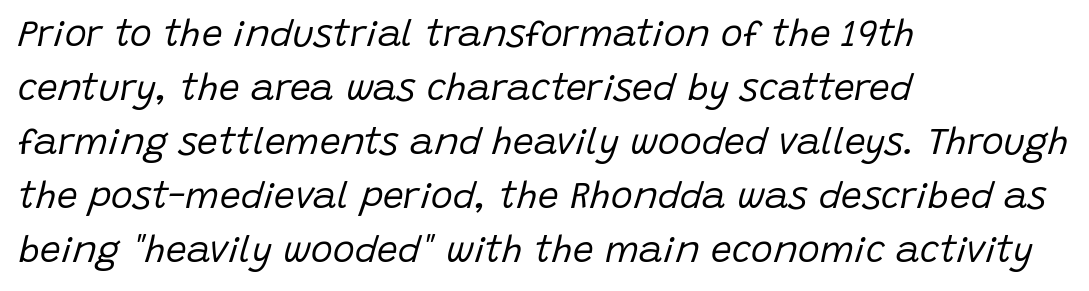
The lines sit at an ordinary, default distance from one another. Italic? Definitely — the glyphs are oblique. A classic flush-left, rag-right setting is used for this passage. Tracking value appears to be zero — textbook default spacing.
